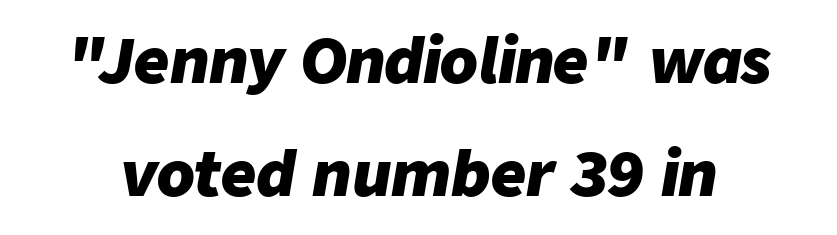
{"italic": "yes", "lean": "right", "slant_degrees": 9, "bold": "yes", "weight": "heavy", "width": "normal", "stroke_contrast": "low", "x_height": "medium", "monospaced": "no", "underline": "no", "line_spacing_ratio": 1.85, "letter_spacing": "normal", "letter_spacing_em": 0.0, "glyph_px": 61}
